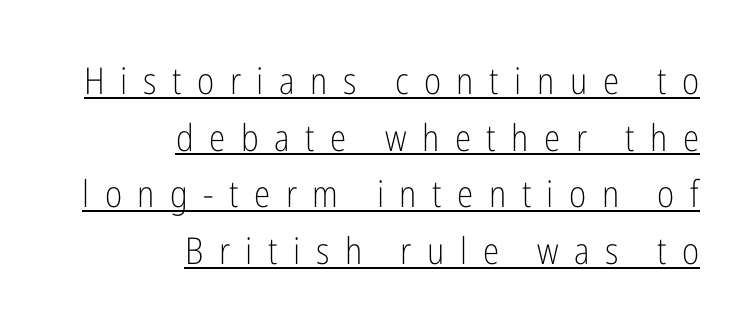
The image shows 37 px light, condensed sans-serif type, upright; set right-aligned, normal line spacing (1.53x), unusually wide letter spacing (+0.42 em), underlined; low stroke contrast and a medium x-height.
